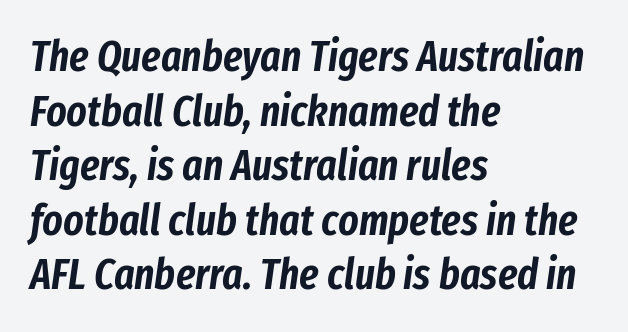
Q: Is the text italic (slanted)? A: Yes, it leans right by about 8 degrees.
Q: Is the text underlined? A: No.
Q: How is the paragraph aligned? A: Left-aligned.
Q: Is the spacing between letters normal or unusually wide? A: Normal.
Q: Is the spacing between lines tight, normal or loose? A: Normal.
Q: Width (condensed, normal, or wide)? A: Condensed.
Q: Stroke contrast? A: Low.
Q: x-height? A: Medium.
Q: Monospaced? A: No.
